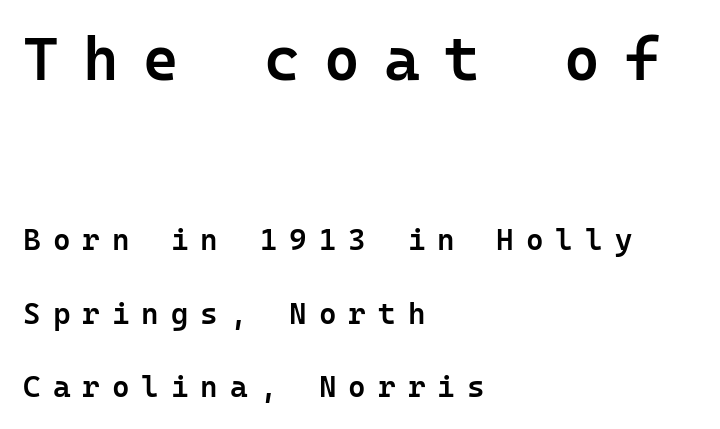
The image shows 61 px semibold sans-serif type, upright; set left-aligned, loose line spacing (2.46x), unusually wide letter spacing (+0.4 em), not underlined; the first (top) block is 2.03x larger; low stroke contrast and a medium x-height.
